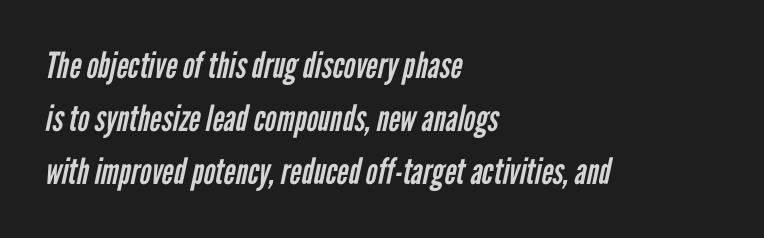
{"serif": "no", "bold": "no", "weight": "regular", "width": "condensed", "stroke_contrast": "low", "x_height": "medium", "monospaced": "no", "underline": "no", "align": "left", "line_spacing": "normal", "line_spacing_ratio": 1.47, "letter_spacing": "normal", "letter_spacing_em": 0.0, "glyph_px": 36}
